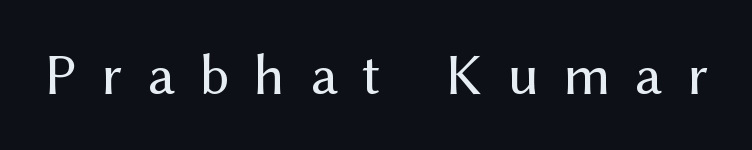
The image shows 59 px regular-weight sans-serif type, upright; set unusually wide letter spacing (+0.41 em), not underlined; medium stroke contrast and a medium x-height.
